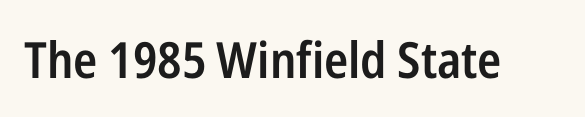
{"serif": "no", "italic": "no", "bold": "semi", "weight": "semibold", "width": "condensed", "stroke_contrast": "low", "x_height": "medium", "monospaced": "no", "underline": "no", "letter_spacing": "normal", "letter_spacing_em": 0.0, "glyph_px": 50}
